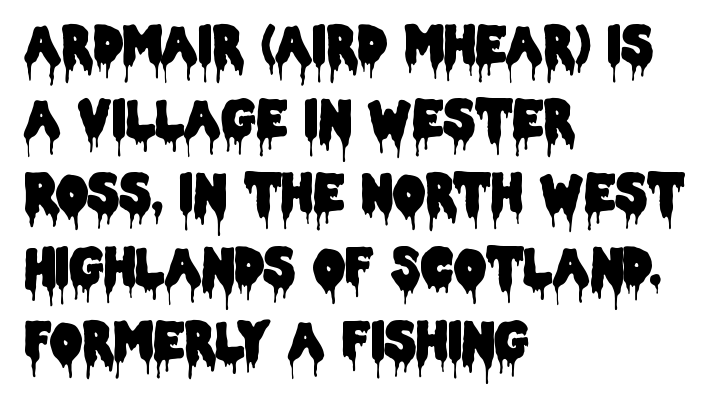
Q: Is the text italic (slanted)? A: No, it is upright.
Q: Is the typeface a serif or a sans-serif typeface? A: Sans-serif.
Q: Is the text underlined? A: No.
Q: How is the paragraph aligned? A: Left-aligned.
Q: Is the spacing between letters normal or unusually wide? A: Normal.
Q: Is the spacing between lines tight, normal or loose? A: Normal.
Q: Width (condensed, normal, or wide)? A: Condensed.
Q: Stroke contrast? A: Low.
Q: x-height? A: Large.
Q: Monospaced? A: No.
